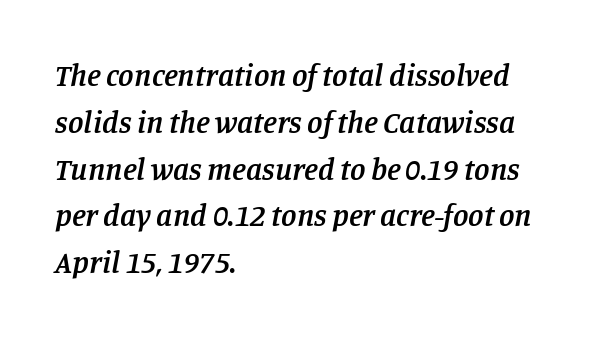
The image shows 31 px semibold serif type, italic (leaning right); set left-aligned, normal line spacing (1.51x), normal letter spacing, not underlined; low stroke contrast and a large x-height.
